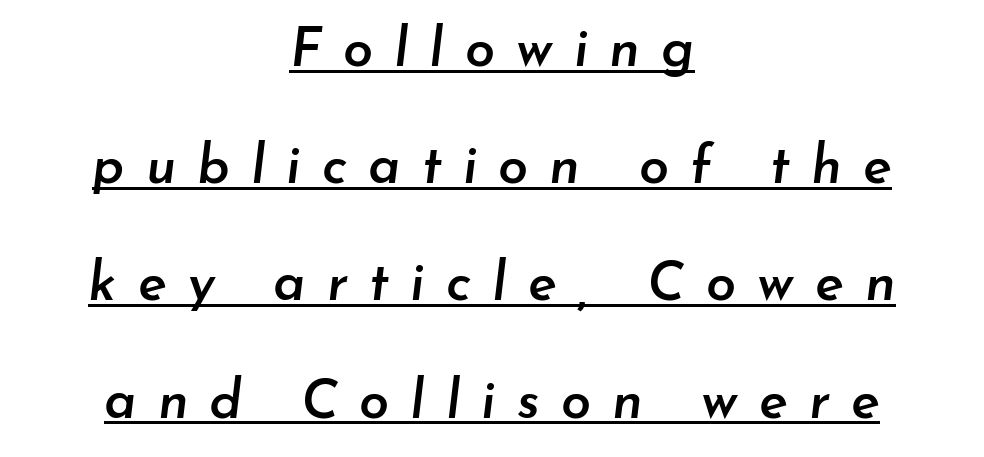
Q: Is the text bold? A: Semi-bold.
Q: Is the text italic (slanted)? A: Yes, it leans right by about 7 degrees.
Q: Is the text underlined? A: Yes.
Q: How is the paragraph aligned? A: Centered.
Q: Is the spacing between letters normal or unusually wide? A: Unusually wide.
Q: Is the spacing between lines tight, normal or loose? A: Loose.
Q: Width (condensed, normal, or wide)? A: Normal.
Q: Stroke contrast? A: Low.
Q: x-height? A: Small.
Q: Monospaced? A: No.
